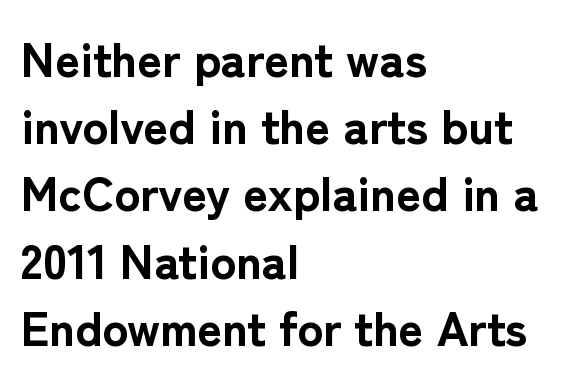
Do the characters align in a grid? No, the font is proportional. Spacing between characters is what you'd get straight out of the box. Strong, thick strokes mark this as bold type. Vertically, the passage feels balanced, rows spaced as you'd expect. Check where the strokes stop: nothing finishes them off — pure sans.
